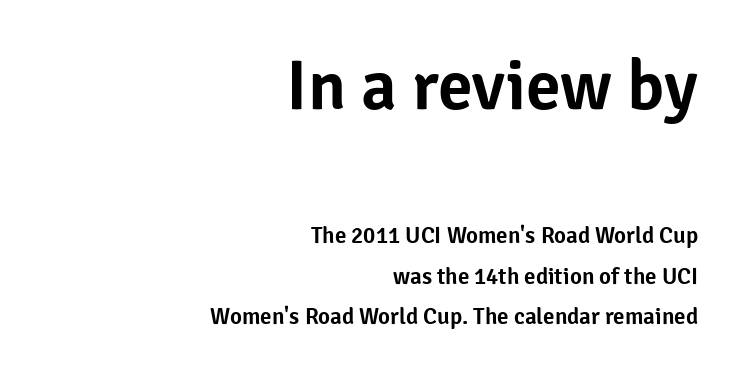
{"serif": "no", "italic": "no", "width": "normal", "stroke_contrast": "low", "x_height": "medium", "monospaced": "no", "underline": "no", "align": "right", "line_spacing_ratio": 1.75, "letter_spacing": "normal", "letter_spacing_em": 0.0, "larger_block": "first", "size_ratio": 3.04, "glyph_px": 70}
